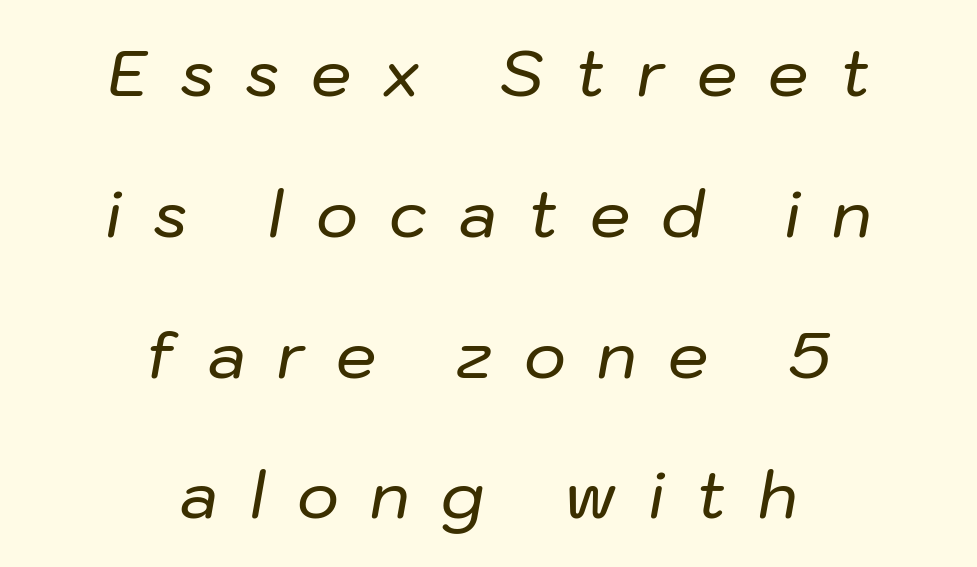
The image shows 64 px text type, italic (leaning right); set centered, loose line spacing (2.2x), unusually wide letter spacing (+0.49 em), not underlined; low stroke contrast and a medium x-height.
